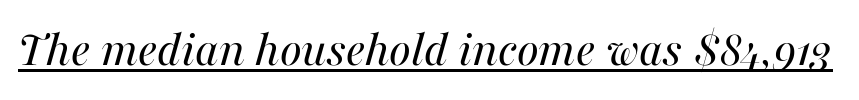
{"italic": "yes", "lean": "right", "slant_degrees": 16, "bold": "no", "weight": "regular", "width": "normal", "stroke_contrast": "medium", "x_height": "medium", "monospaced": "no", "underline": "yes", "letter_spacing": "normal", "letter_spacing_em": 0.0, "glyph_px": 52}
